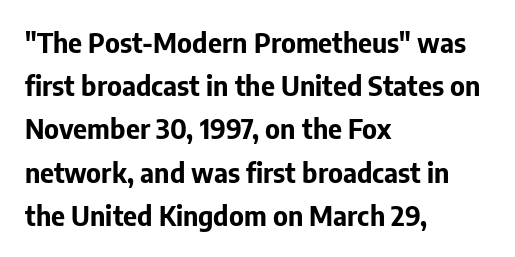
Q: Is the text bold? A: Yes.
Q: Is the text italic (slanted)? A: No, it is upright.
Q: Is the text underlined? A: No.
Q: How is the paragraph aligned? A: Left-aligned.
Q: Is the spacing between letters normal or unusually wide? A: Normal.
Q: Is the spacing between lines tight, normal or loose? A: Normal.
